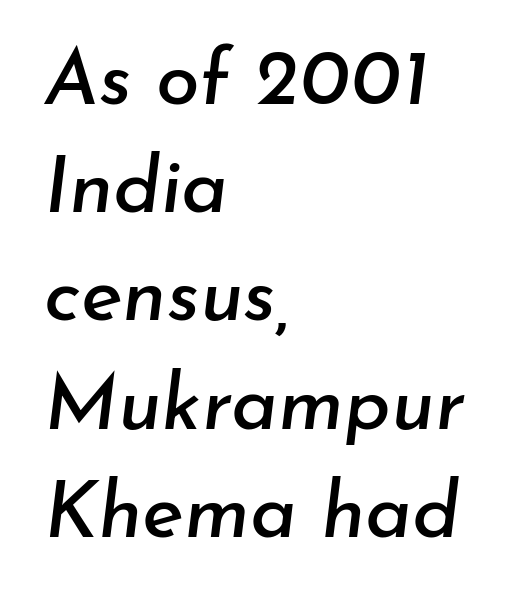
The image shows 79 px text type, italic (leaning right); set left-aligned, normal line spacing (1.37x), normal letter spacing, not underlined; low stroke contrast and a small x-height.
